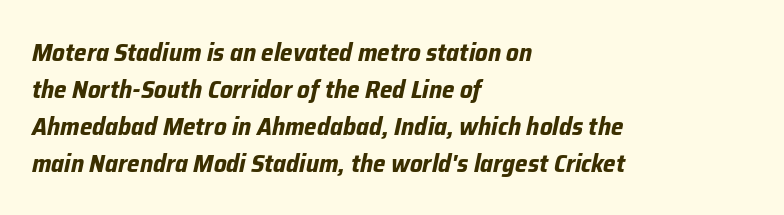
Descenders are the only things crossing below the line. The vertical gap from one line to the next is medium. Short and long lines alike share a common starting point at left. Is the type slanted? Yes — the strokes lean at a clear angle.
